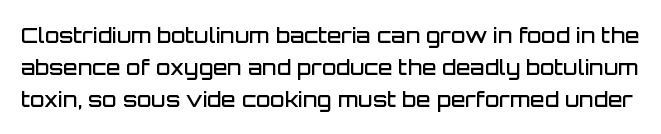
The image shows 21 px text type, upright; set normal line spacing (1.52x), normal letter spacing, not underlined.
